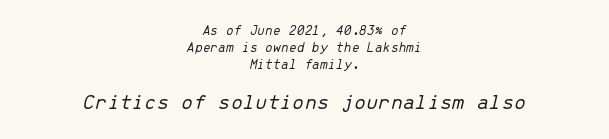
{"italic": "yes", "lean": "right", "slant_degrees": 13, "bold": "no", "underline": "no", "align": "center", "line_spacing_ratio": 1.2, "letter_spacing": "normal", "letter_spacing_em": 0.0, "larger_block": "second", "size_ratio": 1.57, "glyph_px": 22}
